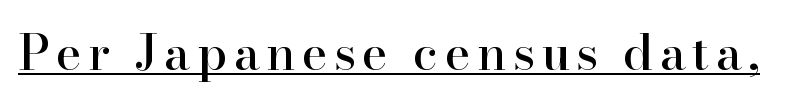
The image shows 49 px serif type, upright; set underlined; high stroke contrast and a small x-height.
